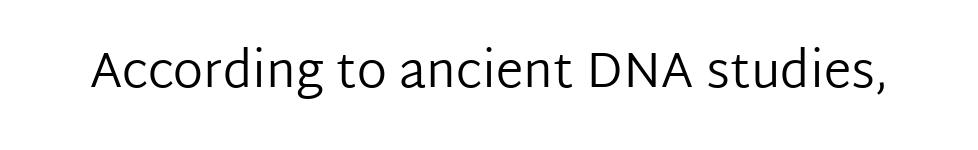
The image shows 50 px regular-weight sans-serif type, upright; set normal letter spacing, not underlined; low stroke contrast and a medium x-height.
